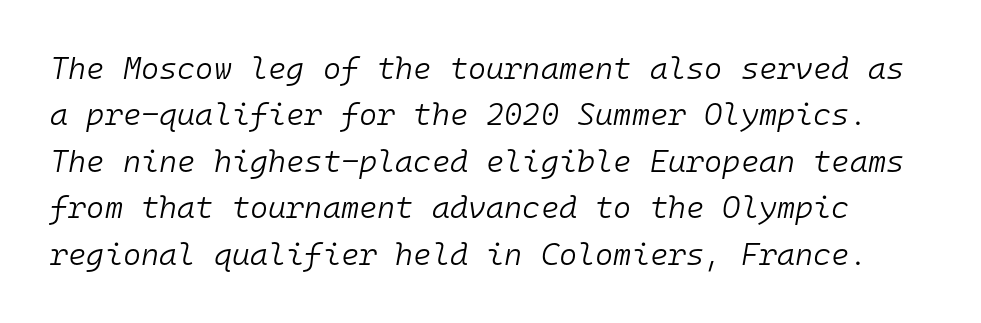
Slant detected: the letters are inclined. Leading matches the norm, producing a regular column. Fixed-width glyphs throughout — classic coding-font behaviour. Nobody drew a line under any word here. The rendering keeps characters at their native spacing.
